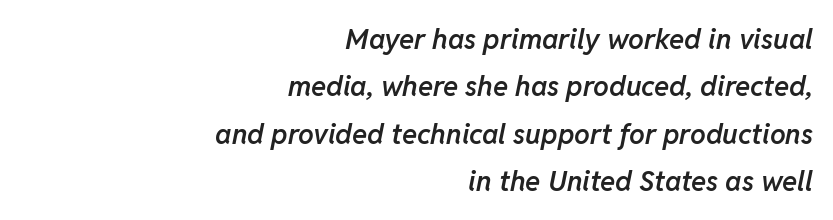
Q: Is the text bold? A: Semi-bold.
Q: Is the text italic (slanted)? A: Yes, it leans right by about 11 degrees.
Q: Is the text underlined? A: No.
Q: How is the paragraph aligned? A: Right-aligned.
Q: Is the spacing between letters normal or unusually wide? A: Normal.
Q: Is the spacing between lines tight, normal or loose? A: Normal.
Q: Width (condensed, normal, or wide)? A: Normal.
Q: Stroke contrast? A: Low.
Q: x-height? A: Medium.
Q: Monospaced? A: No.
